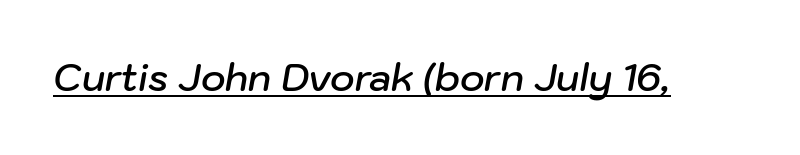
No extra tracking has been applied to these lines. Looking at the ascenders, they clearly lean. The letters advance in unequal steps, a hallmark of proportional type. The rendering uses a semibold face; strokes are thickened but not to full bold.
